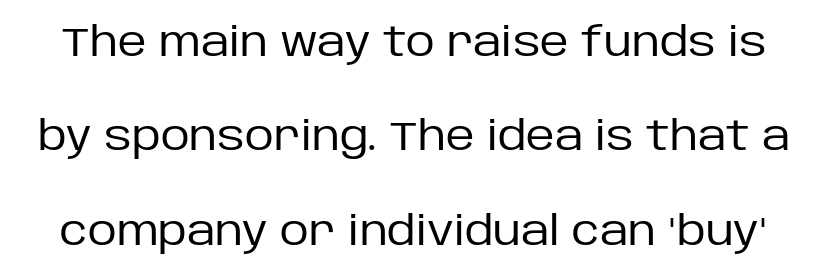
{"serif": "no", "italic": "no", "bold": "no", "weight": "regular", "width": "normal", "stroke_contrast": "low", "x_height": "large", "monospaced": "no", "underline": "no", "line_spacing": "loose", "line_spacing_ratio": 2.36, "letter_spacing": "normal", "letter_spacing_em": 0.0, "glyph_px": 40}
